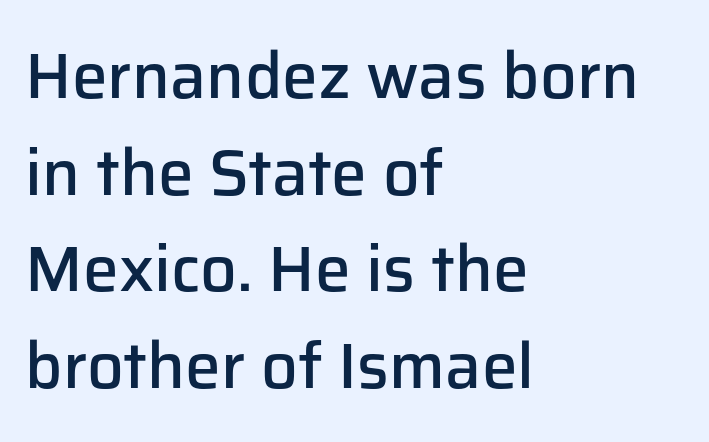
Moderately thickened strokes mark this as semibold type. Just letters on the line, the space beneath them empty. Casual observation: everything's shoved over to the left. A typesetter would call this proportional, since set widths differ per character.
